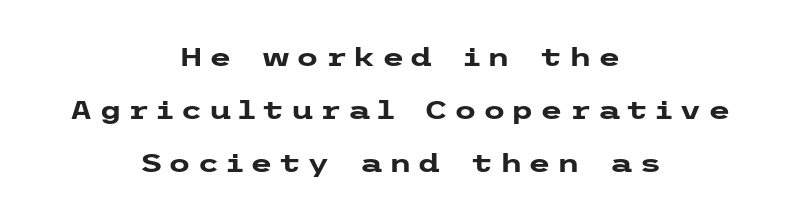
Q: Is the text bold? A: Yes.
Q: Is the text italic (slanted)? A: No, it is upright.
Q: Is the text underlined? A: No.
Q: How is the paragraph aligned? A: Centered.
Q: Is the spacing between letters normal or unusually wide? A: Unusually wide.
Q: Is the spacing between lines tight, normal or loose? A: Loose.
